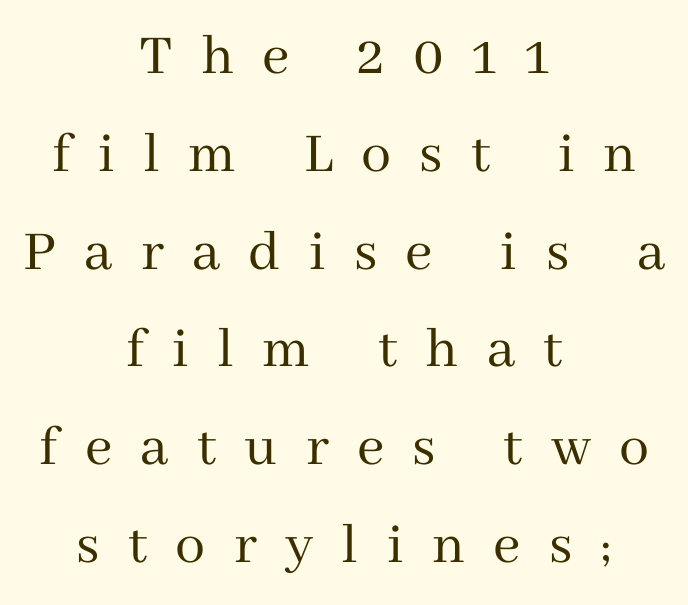
Q: Is the text bold? A: No.
Q: Is the text italic (slanted)? A: No, it is upright.
Q: Is the typeface a serif or a sans-serif typeface? A: Serif.
Q: Is the text underlined? A: No.
Q: How is the paragraph aligned? A: Centered.
Q: Is the spacing between letters normal or unusually wide? A: Unusually wide.
Q: Is the spacing between lines tight, normal or loose? A: Normal.
Q: Width (condensed, normal, or wide)? A: Normal.
Q: Stroke contrast? A: Medium.
Q: x-height? A: Medium.
Q: Monospaced? A: No.
